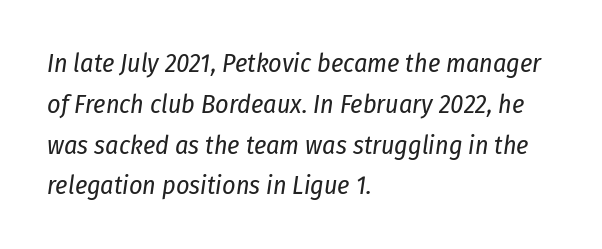
The image shows 26 px text type, italic (leaning right); set left-aligned, normal line spacing (1.57x), normal letter spacing, not underlined.
